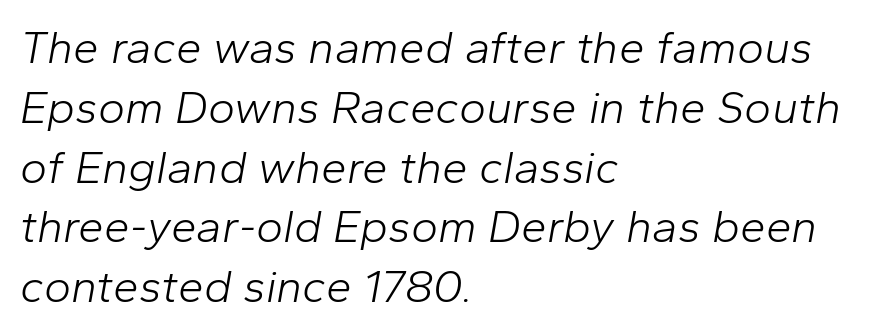
Emphasis-style slanted type is in use. Proportional: the letters do not fall into vertical columns. Tracking value appears to be zero — textbook default spacing. This rendering features lettering with no underline. Think standard paragraph weight, or any step lighter than that. Baseline-to-baseline distance is the conventional proportion of letter height.
